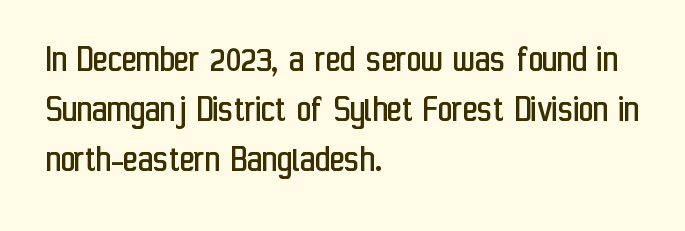
The image shows 40 px regular-weight, condensed sans-serif type, upright; set left-aligned, normal line spacing (1.25x), normal letter spacing, not underlined; low stroke contrast and a medium x-height.
